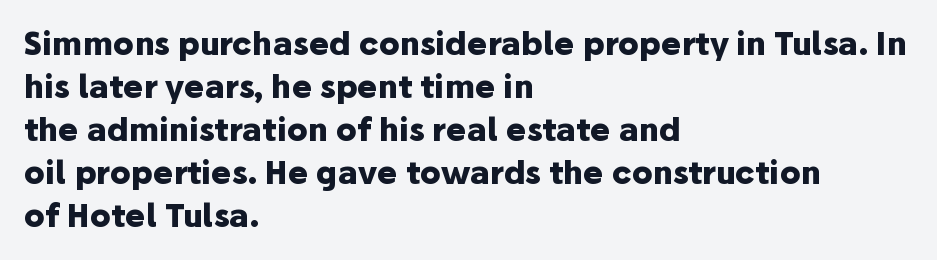
Q: Is the text bold? A: Yes.
Q: Is the text italic (slanted)? A: No, it is upright.
Q: Is the typeface a serif or a sans-serif typeface? A: Sans-serif.
Q: Is the text underlined? A: No.
Q: How is the paragraph aligned? A: Left-aligned.
Q: Is the spacing between letters normal or unusually wide? A: Normal.
Q: Is the spacing between lines tight, normal or loose? A: Normal.
Q: Width (condensed, normal, or wide)? A: Normal.
Q: Stroke contrast? A: Low.
Q: x-height? A: Medium.
Q: Monospaced? A: No.
